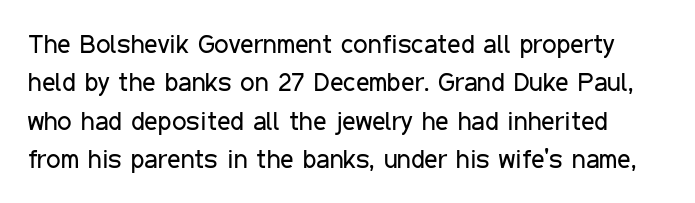
Q: Is the text bold? A: No.
Q: Is the text italic (slanted)? A: No, it is upright.
Q: Is the text underlined? A: No.
Q: Is the spacing between letters normal or unusually wide? A: Normal.
Q: Is the spacing between lines tight, normal or loose? A: Normal.
